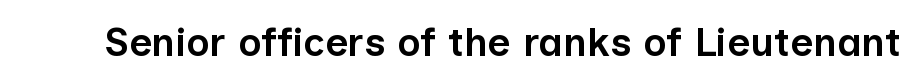
The image shows 40 px semibold sans-serif type, upright; set normal letter spacing, not underlined; low stroke contrast and a medium x-height.
